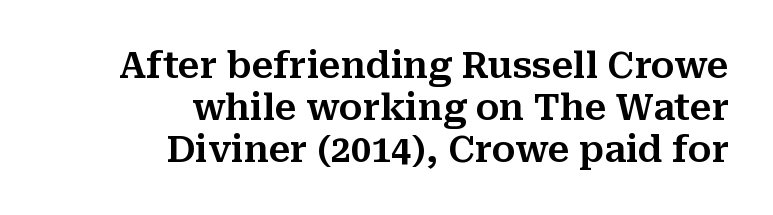
{"serif": "yes", "italic": "no", "width": "normal", "stroke_contrast": "medium", "x_height": "medium", "monospaced": "no", "underline": "no", "align": "right", "line_spacing_ratio": 1.16, "letter_spacing": "normal", "letter_spacing_em": 0.0, "glyph_px": 36}
